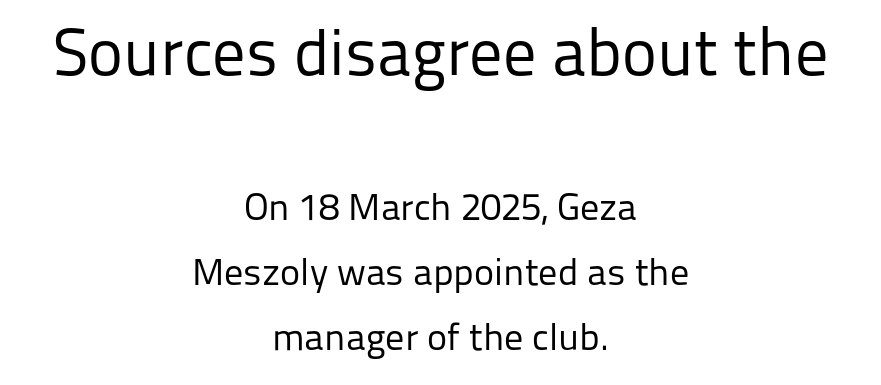
{"serif": "no", "italic": "no", "bold": "no", "weight": "regular", "width": "normal", "stroke_contrast": "low", "x_height": "medium", "monospaced": "no", "underline": "no", "align": "center", "line_spacing_ratio": 1.71, "letter_spacing": "normal", "letter_spacing_em": 0.0, "larger_block": "first", "size_ratio": 1.74, "glyph_px": 66}
